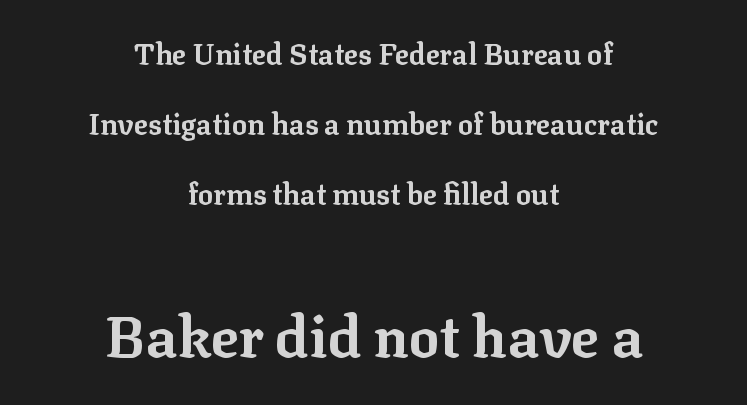
{"serif": "yes", "italic": "no", "bold": "yes", "weight": "bold", "width": "normal", "stroke_contrast": "low", "x_height": "medium", "monospaced": "no", "underline": "no", "align": "center", "line_spacing": "loose", "line_spacing_ratio": 2.41, "letter_spacing": "normal", "letter_spacing_em": 0.0, "larger_block": "second", "size_ratio": 2.0, "glyph_px": 58}
